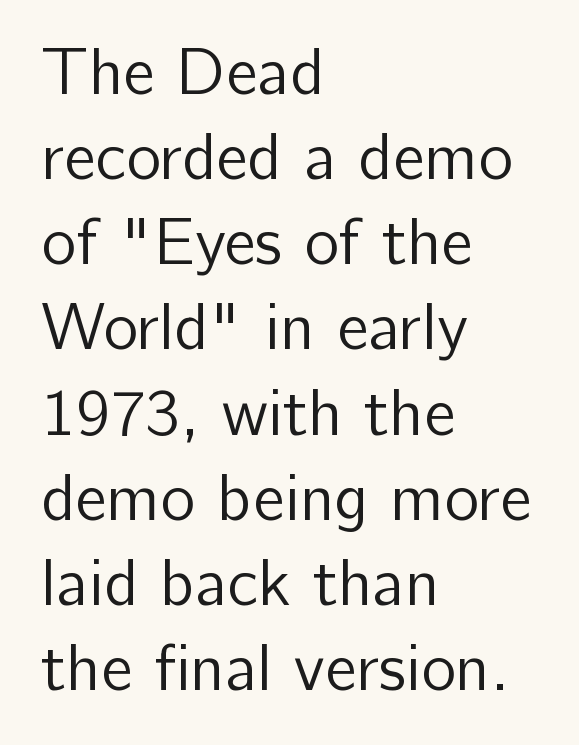
Default kerning and tracking; the words read as compact shapes. Typeset ragged right — the left edge is the straight one. Rule under the text: the space is simply empty. Leading matches the norm, producing a regular column.
